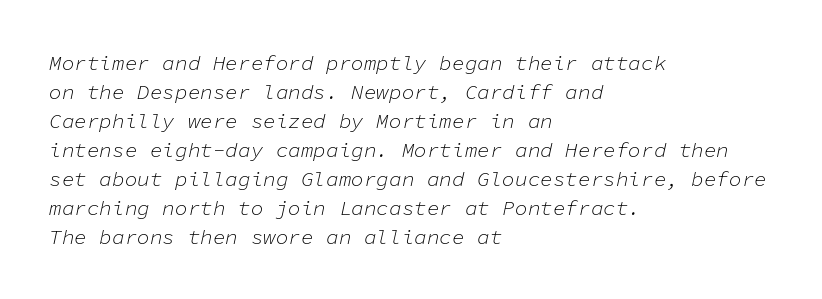
Q: Is the text bold? A: No.
Q: Is the text italic (slanted)? A: Yes, it leans right by about 11 degrees.
Q: Is the text underlined? A: No.
Q: How is the paragraph aligned? A: Left-aligned.
Q: Is the spacing between letters normal or unusually wide? A: Normal.
Q: Is the spacing between lines tight, normal or loose? A: Normal.
